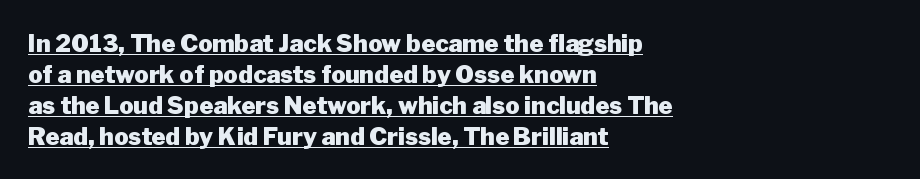
The image shows 24 px bold type, upright; set left-aligned, normal line spacing (1.29x), normal letter spacing, underlined.
